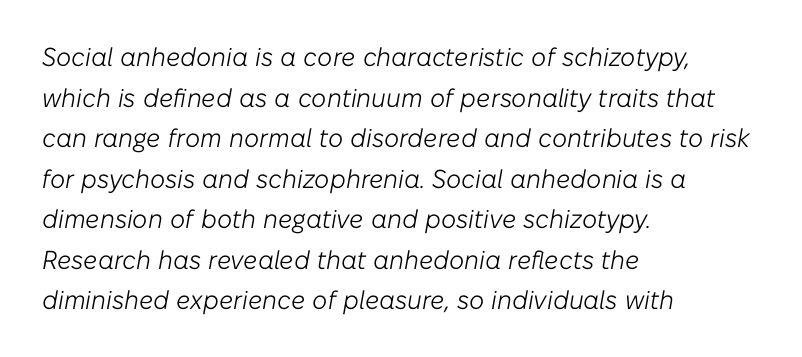
Q: Is the text bold? A: No.
Q: Is the text italic (slanted)? A: Yes, it leans right by about 10 degrees.
Q: Is the text underlined? A: No.
Q: How is the paragraph aligned? A: Left-aligned.
Q: Is the spacing between letters normal or unusually wide? A: Normal.
Q: Is the spacing between lines tight, normal or loose? A: Normal.
